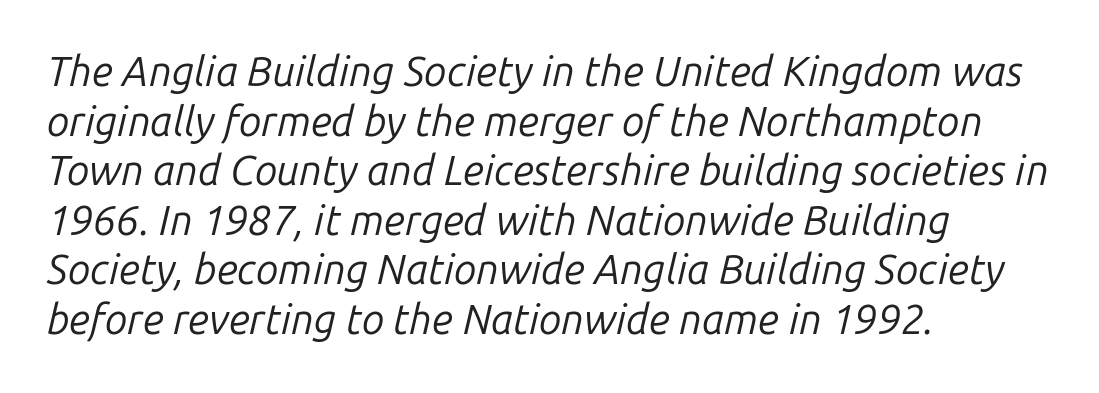
{"italic": "yes", "lean": "right", "slant_degrees": 14, "bold": "no", "weight": "regular", "width": "normal", "stroke_contrast": "low", "x_height": "medium", "monospaced": "no", "underline": "no", "align": "left", "line_spacing_ratio": 1.21, "letter_spacing": "normal", "letter_spacing_em": 0.0, "glyph_px": 41}
